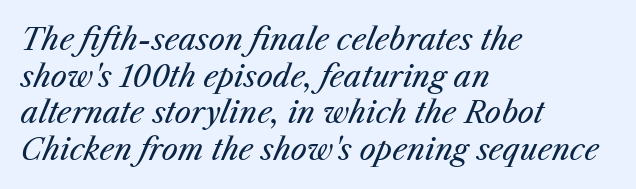
{"italic": "yes", "lean": "right", "slant_degrees": 25, "bold": "no", "weight": "regular", "width": "normal", "stroke_contrast": "medium", "x_height": "medium", "monospaced": "no", "underline": "no", "align": "left", "line_spacing": "normal", "line_spacing_ratio": 1.26, "letter_spacing": "normal", "letter_spacing_em": 0.0, "glyph_px": 29}
